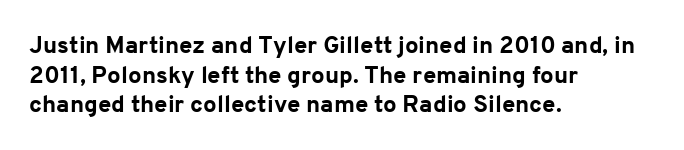
The image shows 24 px bold type, upright; set left-aligned, line spacing 1.23x, normal letter spacing, not underlined.
